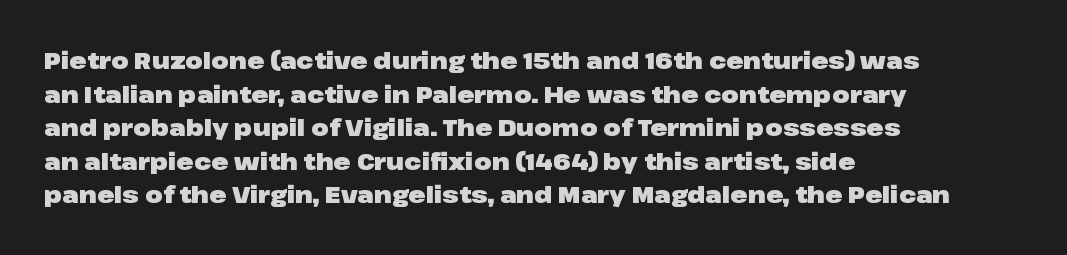
{"italic": "no", "bold": "yes", "underline": "no", "align": "left", "line_spacing": "normal", "line_spacing_ratio": 1.46, "letter_spacing": "normal", "letter_spacing_em": 0.0, "glyph_px": 23}
